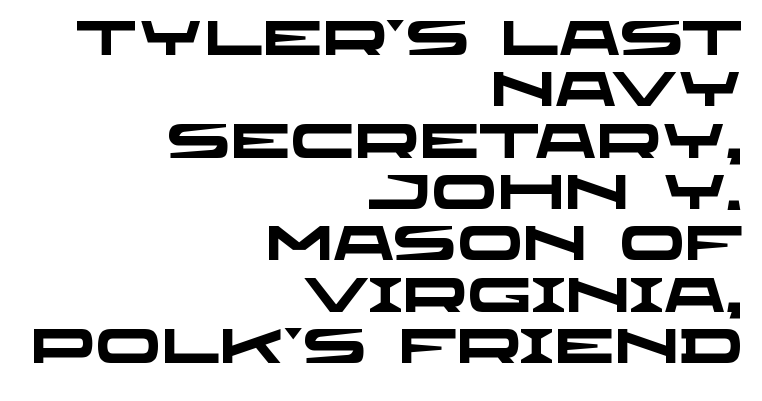
Q: Is the text bold? A: Yes.
Q: Is the typeface a serif or a sans-serif typeface? A: Sans-serif.
Q: Is the text underlined? A: No.
Q: How is the paragraph aligned? A: Right-aligned.
Q: Is the spacing between letters normal or unusually wide? A: Normal.
Q: Is the spacing between lines tight, normal or loose? A: Tight.
Q: Width (condensed, normal, or wide)? A: Wide.
Q: Stroke contrast? A: Low.
Q: x-height? A: Large.
Q: Monospaced? A: No.
